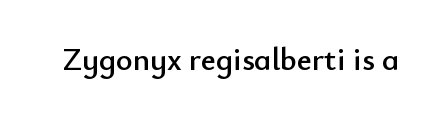
The image shows 32 px sans-serif type, upright; set normal letter spacing, not underlined; low stroke contrast and a small x-height.
